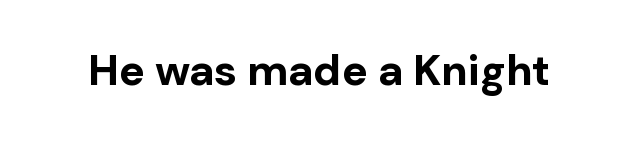
The image shows 43 px bold sans-serif type, upright; set normal letter spacing, not underlined; low stroke contrast and a medium x-height.
